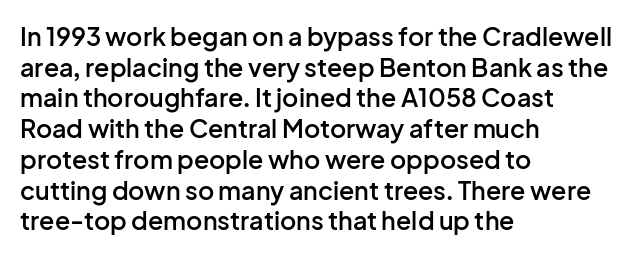
Q: Is the text bold? A: Semi-bold.
Q: Is the text italic (slanted)? A: No, it is upright.
Q: Is the text underlined? A: No.
Q: How is the paragraph aligned? A: Left-aligned.
Q: Is the spacing between letters normal or unusually wide? A: Normal.
